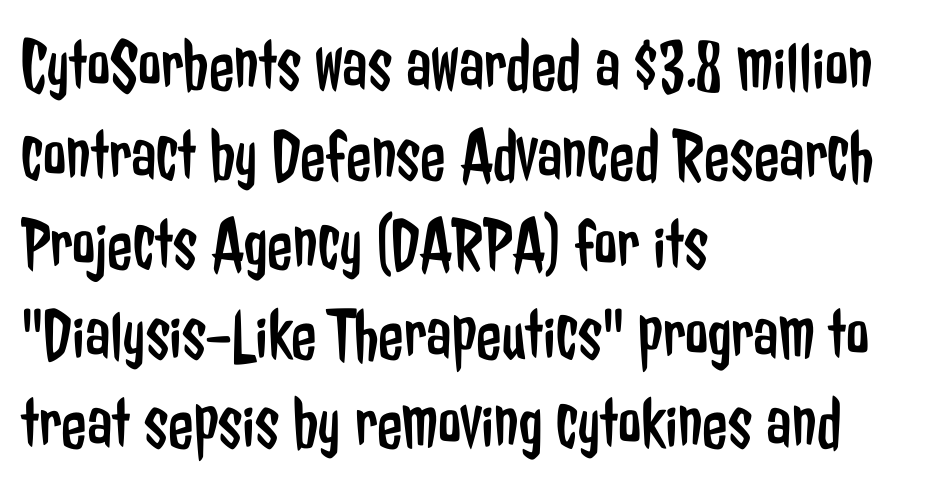
The image shows 74 px regular-weight, condensed sans-serif type, upright; set left-aligned, line spacing 1.21x, normal letter spacing, not underlined; low stroke contrast and a medium x-height.
